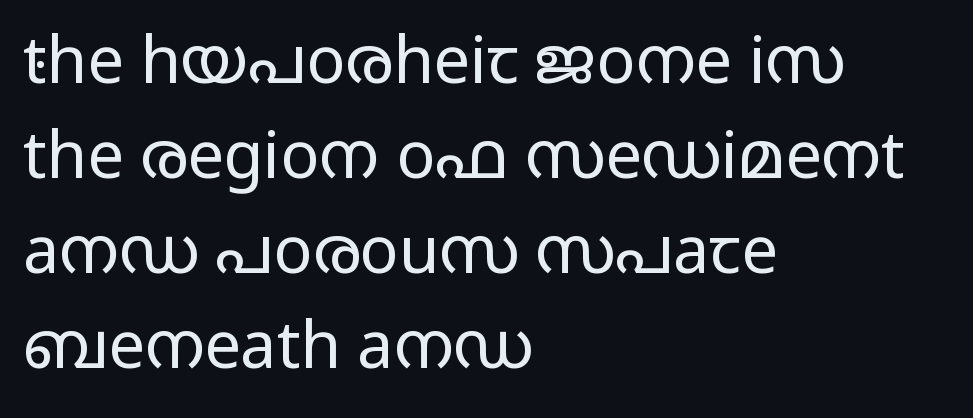
The image shows 65 px regular-weight, wide sans-serif type, upright; set left-aligned, normal line spacing (1.46x), normal letter spacing, not underlined; low stroke contrast and a medium x-height.
